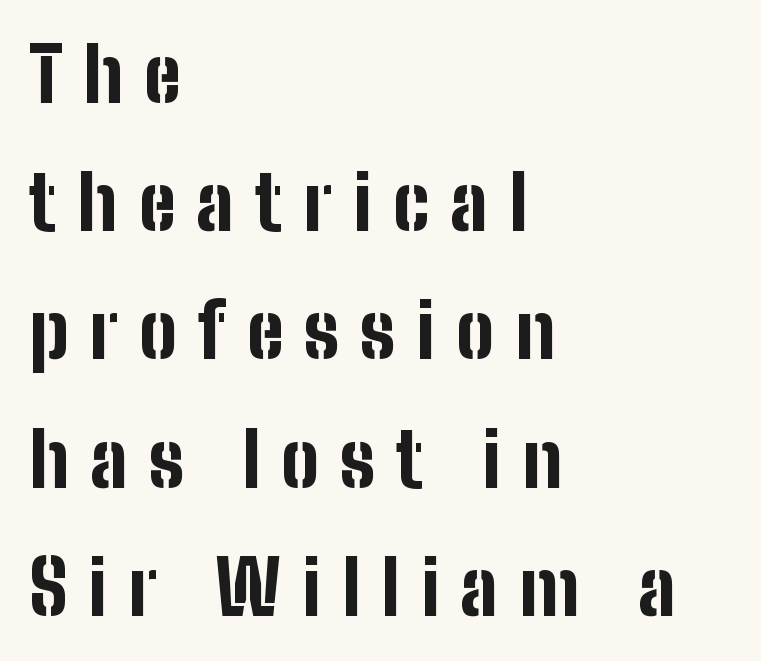
The face used here is proportionally spaced, like ordinary book or web type. Horizontal alignment here is leftward, the default for most running prose. In terms of letterspacing, this is a distinctly airy, spread setting. Just letters on the line, the space beneath them empty.
